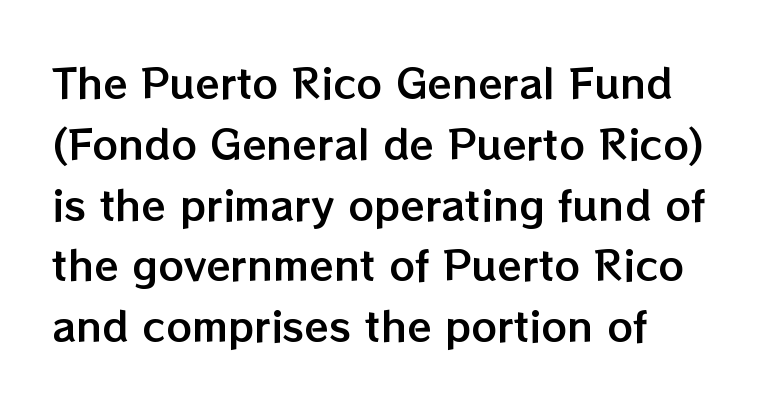
Q: Is the text italic (slanted)? A: No, it is upright.
Q: Is the text underlined? A: No.
Q: Is the spacing between letters normal or unusually wide? A: Normal.
Q: Is the spacing between lines tight, normal or loose? A: Normal.
Q: Width (condensed, normal, or wide)? A: Normal.
Q: Stroke contrast? A: Low.
Q: x-height? A: Medium.
Q: Monospaced? A: No.
